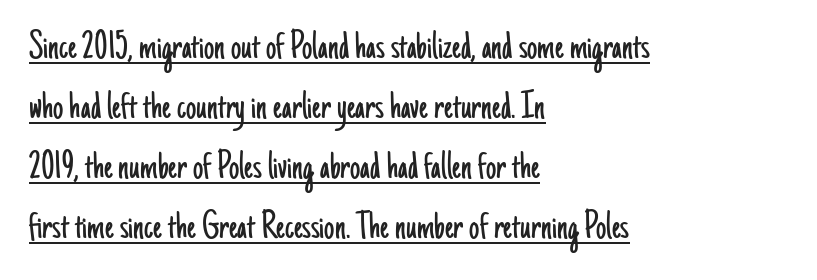
The image shows 41 px light, condensed sans-serif type, upright; set left-aligned, normal line spacing (1.46x), normal letter spacing, underlined; low stroke contrast and a small x-height.
